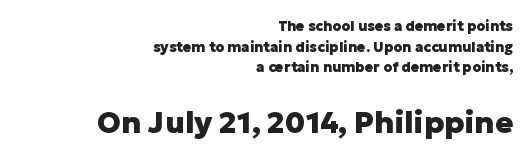
Q: Is the text bold? A: Yes.
Q: Is the text italic (slanted)? A: No, it is upright.
Q: Is the typeface a serif or a sans-serif typeface? A: Sans-serif.
Q: Is the text underlined? A: No.
Q: How is the paragraph aligned? A: Right-aligned.
Q: Is the spacing between letters normal or unusually wide? A: Normal.
Q: Is the spacing between lines tight, normal or loose? A: Normal.
Q: Which block of text is set in a larger size, the first (top) or the second (bottom)? A: The second (bottom) one.
Q: Width (condensed, normal, or wide)? A: Normal.
Q: Stroke contrast? A: Low.
Q: x-height? A: Medium.
Q: Monospaced? A: No.
